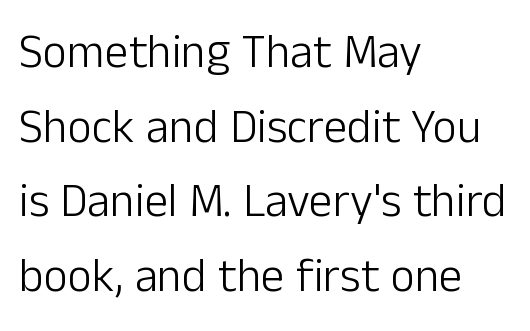
Q: Is the text bold? A: No.
Q: Is the text italic (slanted)? A: No, it is upright.
Q: Is the typeface a serif or a sans-serif typeface? A: Sans-serif.
Q: Is the text underlined? A: No.
Q: How is the paragraph aligned? A: Left-aligned.
Q: Is the spacing between letters normal or unusually wide? A: Normal.
Q: Is the spacing between lines tight, normal or loose? A: Normal.
Q: Width (condensed, normal, or wide)? A: Normal.
Q: Stroke contrast? A: Low.
Q: x-height? A: Medium.
Q: Monospaced? A: No.
